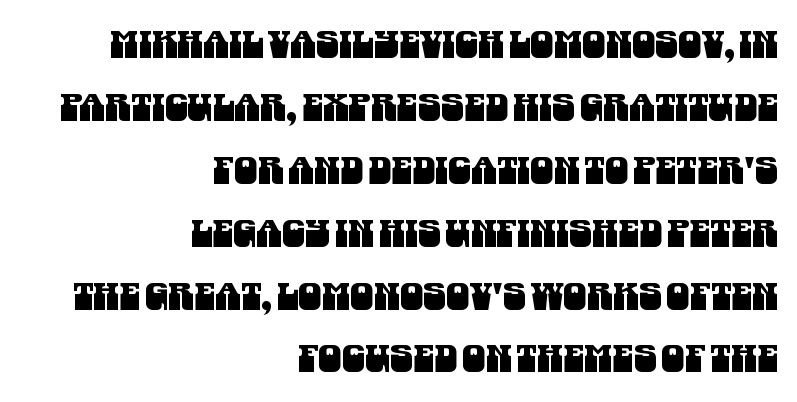
The image shows 37 px condensed sans-serif type; set right-aligned, normal line spacing (1.7x), normal letter spacing, not underlined; medium stroke contrast and a large x-height.
